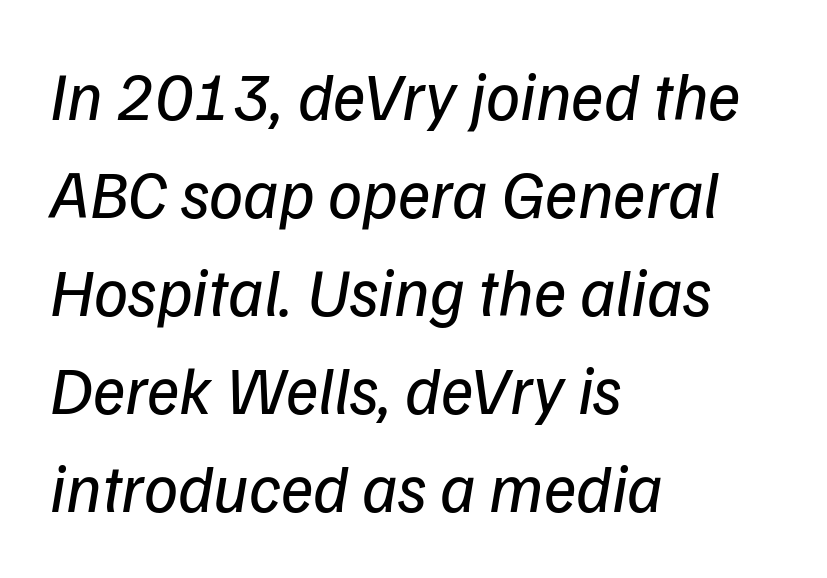
The image shows 68 px regular-weight sans-serif type; set left-aligned, normal line spacing (1.44x), normal letter spacing, not underlined; low stroke contrast and a medium x-height.
